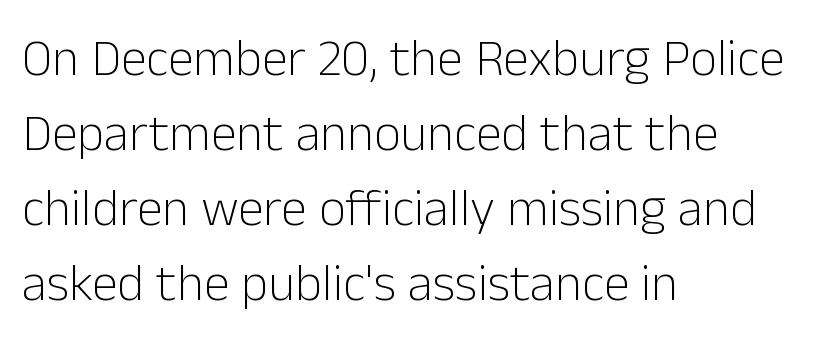
Q: Is the text bold? A: No.
Q: Is the text italic (slanted)? A: No, it is upright.
Q: Is the typeface a serif or a sans-serif typeface? A: Sans-serif.
Q: Is the text underlined? A: No.
Q: How is the paragraph aligned? A: Left-aligned.
Q: Is the spacing between letters normal or unusually wide? A: Normal.
Q: Is the spacing between lines tight, normal or loose? A: Normal.
Q: Width (condensed, normal, or wide)? A: Normal.
Q: Stroke contrast? A: Low.
Q: x-height? A: Medium.
Q: Monospaced? A: No.
